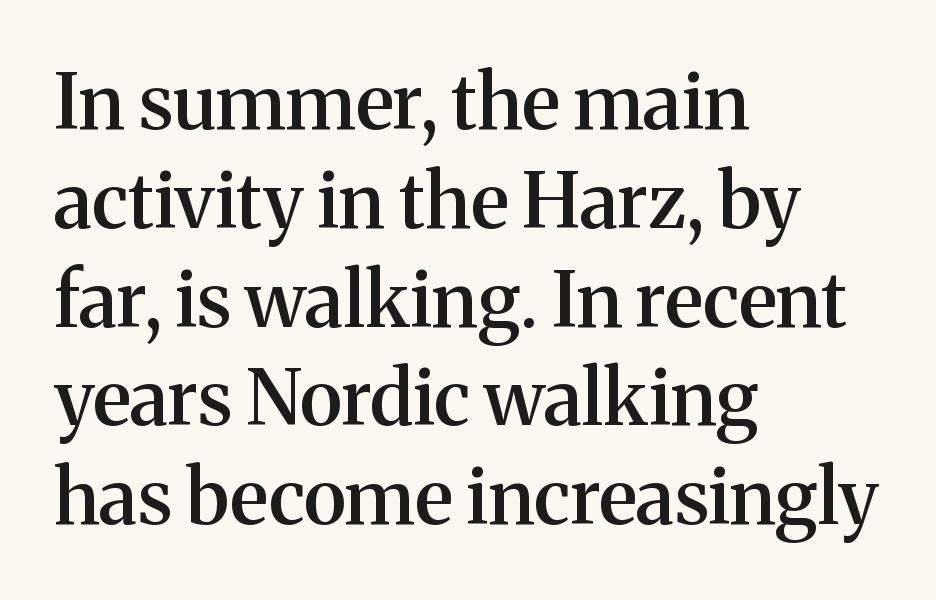
The image shows 76 px semibold serif type, upright; set left-aligned, normal line spacing (1.3x), normal letter spacing, not underlined; medium stroke contrast and a medium x-height.
